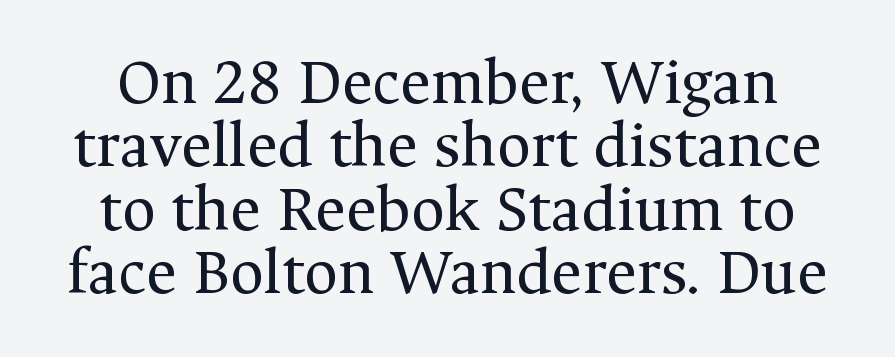
{"serif": "yes", "italic": "no", "bold": "no", "weight": "regular", "width": "normal", "stroke_contrast": "medium", "x_height": "medium", "monospaced": "no", "underline": "no", "line_spacing": "tight", "line_spacing_ratio": 0.96, "letter_spacing": "normal", "letter_spacing_em": 0.0, "glyph_px": 66}
